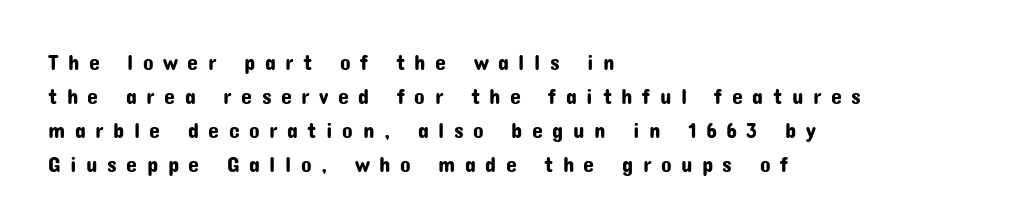
Beneath every word, the page is bare. In terms of letterspacing, this is a distinctly airy, spread setting. The block of text has a typical density, with ordinary space between rows. The paragraph has a hard left edge and a soft right edge. In terms of posture, this sample is upright.
